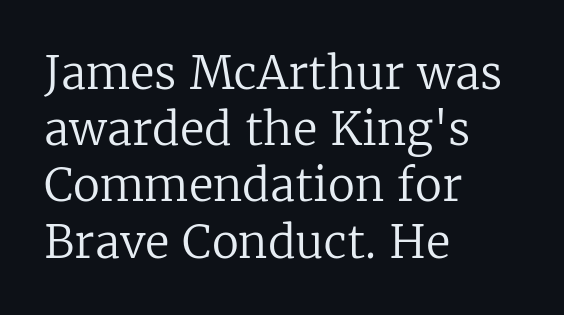
A roman cut, with each character standing at attention. The passage shown is typed in a proportional face where columns would drift. Quick note: underline off. No letter is thick-stroked: the sample isn't bold. Look at the tracking — it's just the regular setting, nothing added. One glance says typical: line gaps are just what's usual.
